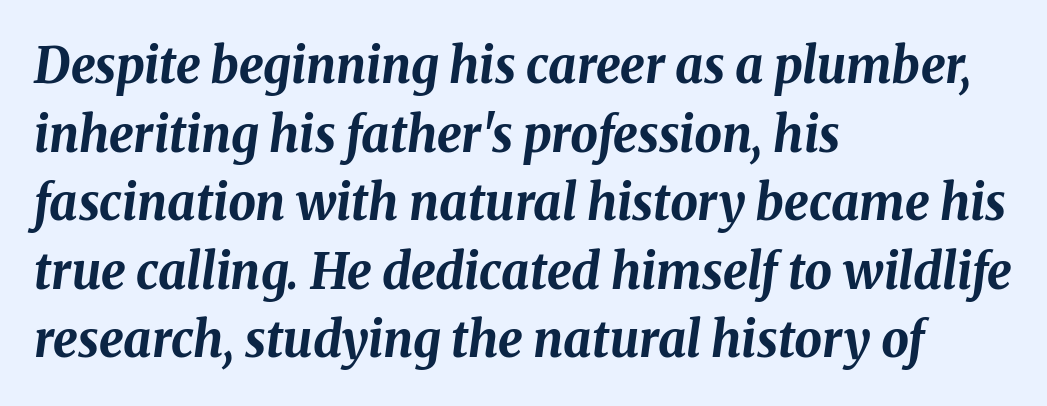
{"italic": "yes", "lean": "right", "slant_degrees": 8, "bold": "yes", "weight": "bold", "width": "normal", "stroke_contrast": "medium", "x_height": "medium", "monospaced": "no", "underline": "no", "align": "left", "line_spacing": "normal", "line_spacing_ratio": 1.4, "letter_spacing": "normal", "letter_spacing_em": 0.0, "glyph_px": 49}
